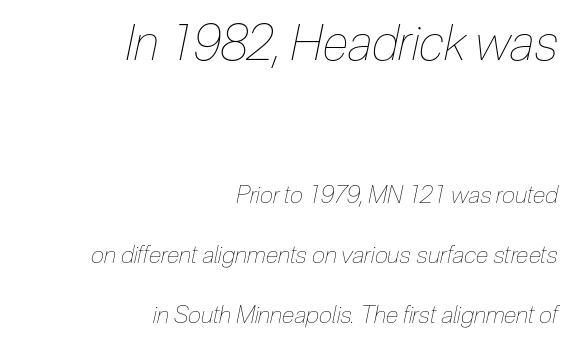
Q: Is the text bold? A: No.
Q: Is the text italic (slanted)? A: Yes, it leans right by about 12 degrees.
Q: Is the text underlined? A: No.
Q: How is the paragraph aligned? A: Right-aligned.
Q: Is the spacing between letters normal or unusually wide? A: Normal.
Q: Is the spacing between lines tight, normal or loose? A: Loose.
Q: Which block of text is set in a larger size, the first (top) or the second (bottom)? A: The first (top) one.
Q: Width (condensed, normal, or wide)? A: Condensed.
Q: Stroke contrast? A: Low.
Q: x-height? A: Medium.
Q: Monospaced? A: No.
